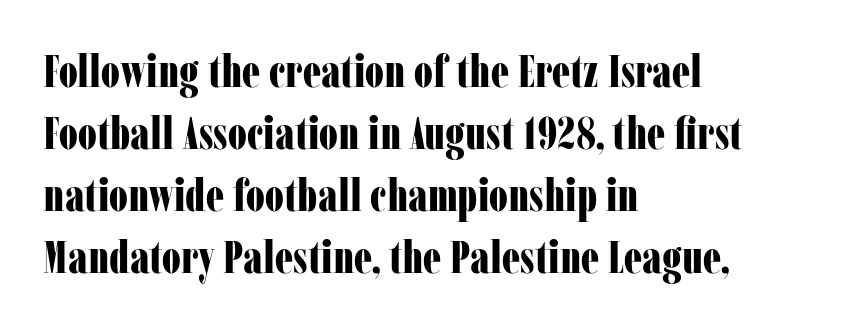
{"serif": "yes", "italic": "no", "bold": "yes", "weight": "bold", "width": "condensed", "stroke_contrast": "low", "x_height": "medium", "monospaced": "no", "underline": "no", "align": "left", "line_spacing": "normal", "line_spacing_ratio": 1.35, "letter_spacing": "normal", "letter_spacing_em": 0.0, "glyph_px": 46}
